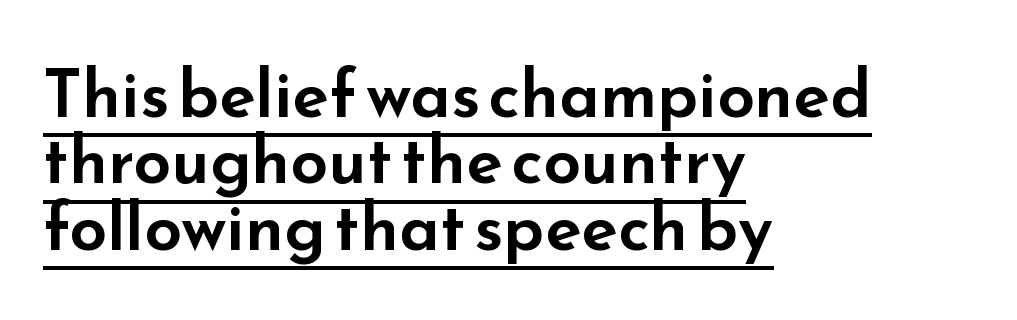
Students, observe the line beneath the letters — that is underlining. The vertical gap from one line to the next is small. The axis of the letterforms is exactly vertical. The lines are quadded left.
